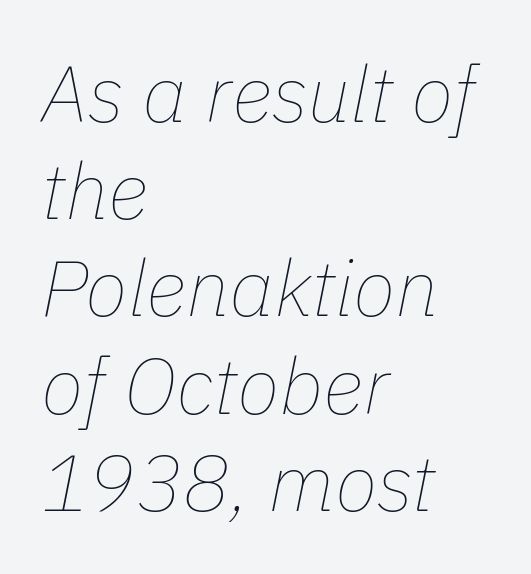
Q: Is the text bold? A: No.
Q: Is the text italic (slanted)? A: Yes, it leans right by about 11 degrees.
Q: Is the text underlined? A: No.
Q: How is the paragraph aligned? A: Left-aligned.
Q: Is the spacing between letters normal or unusually wide? A: Normal.
Q: Width (condensed, normal, or wide)? A: Normal.
Q: Stroke contrast? A: Low.
Q: x-height? A: Medium.
Q: Monospaced? A: No.
